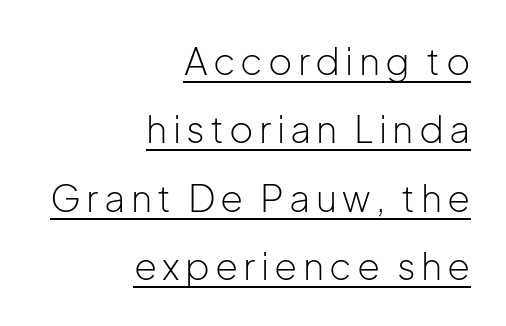
{"serif": "no", "italic": "no", "bold": "no", "weight": "light", "width": "normal", "stroke_contrast": "low", "x_height": "medium", "monospaced": "no", "underline": "yes", "align": "right", "line_spacing_ratio": 1.85, "glyph_px": 37}
